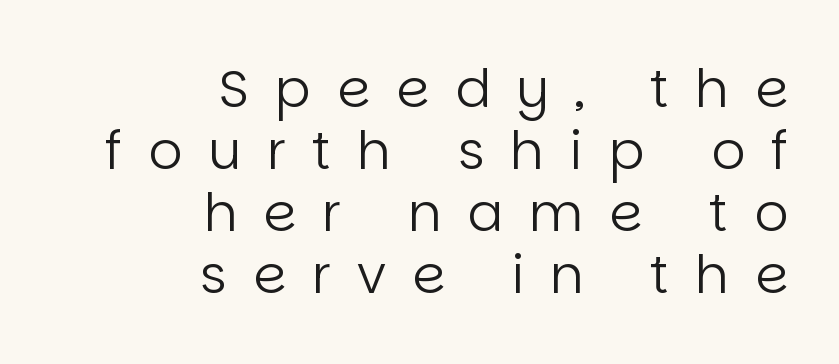
Think of a printed novel: that variable character pitch is what you see here. This reads as an unemphasized weight, regular at the heaviest. The type sits square on the baseline with zero lean. Does the type have serifs? No, each stem ends abruptly. A student would call this right alignment; a typographer would say flush right, rag left. The line texture is sparse and dotted thanks to wide tracking.
